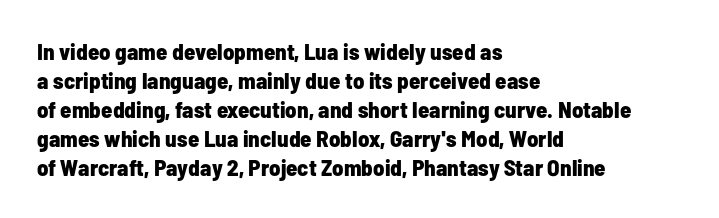
The image shows 23 px bold type, upright; set left-aligned, normal line spacing (1.26x), normal letter spacing, not underlined.
